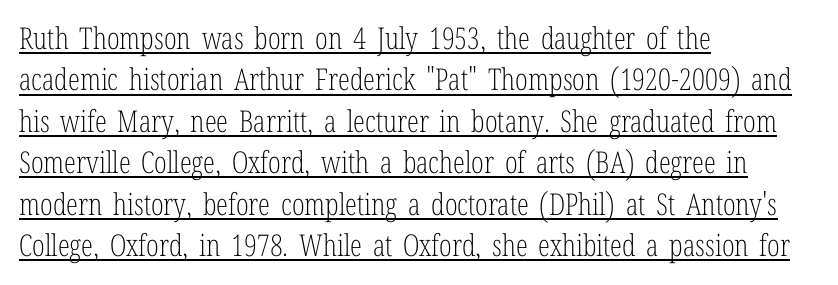
Q: Is the text bold? A: No.
Q: Is the text italic (slanted)? A: No, it is upright.
Q: Is the typeface a serif or a sans-serif typeface? A: Serif.
Q: Is the text underlined? A: Yes.
Q: How is the paragraph aligned? A: Left-aligned.
Q: Is the spacing between letters normal or unusually wide? A: Normal.
Q: Is the spacing between lines tight, normal or loose? A: Normal.
Q: Width (condensed, normal, or wide)? A: Condensed.
Q: Stroke contrast? A: Low.
Q: x-height? A: Medium.
Q: Monospaced? A: No.
